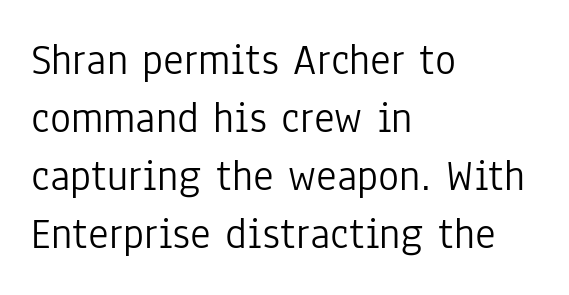
Q: Is the text bold? A: No.
Q: Is the text italic (slanted)? A: No, it is upright.
Q: Is the typeface a serif or a sans-serif typeface? A: Sans-serif.
Q: Is the text underlined? A: No.
Q: How is the paragraph aligned? A: Left-aligned.
Q: Is the spacing between letters normal or unusually wide? A: Normal.
Q: Is the spacing between lines tight, normal or loose? A: Normal.
Q: Width (condensed, normal, or wide)? A: Condensed.
Q: Stroke contrast? A: Low.
Q: x-height? A: Medium.
Q: Monospaced? A: No.
